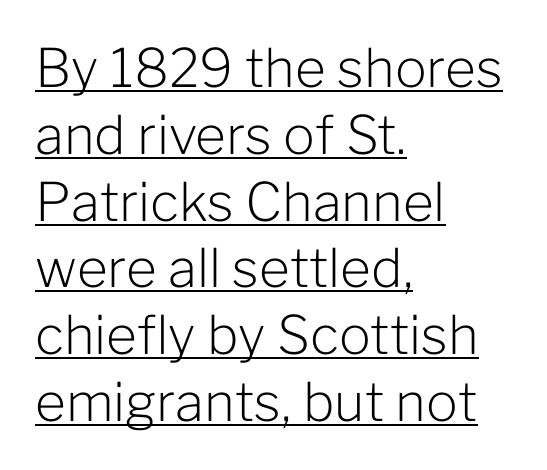
{"serif": "no", "italic": "no", "bold": "no", "weight": "light", "width": "normal", "stroke_contrast": "low", "x_height": "medium", "monospaced": "no", "underline": "yes", "align": "left", "line_spacing": "normal", "line_spacing_ratio": 1.26, "letter_spacing": "normal", "letter_spacing_em": 0.0, "glyph_px": 53}
